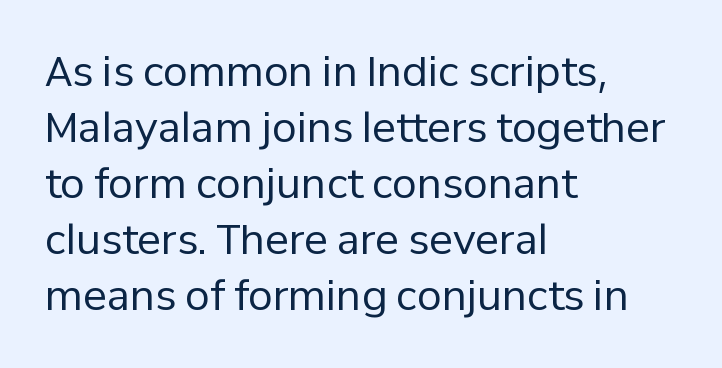
I'd call this a sans setting — the letters go barefoot. You could call the tracking neutral — neither tight nor loose. No letter is thick-stroked: the sample isn't bold. These lines were composed using upright roman letters. Caption: multi-line text, flush left, ragged right. These lines sit exactly where default settings would place them.
